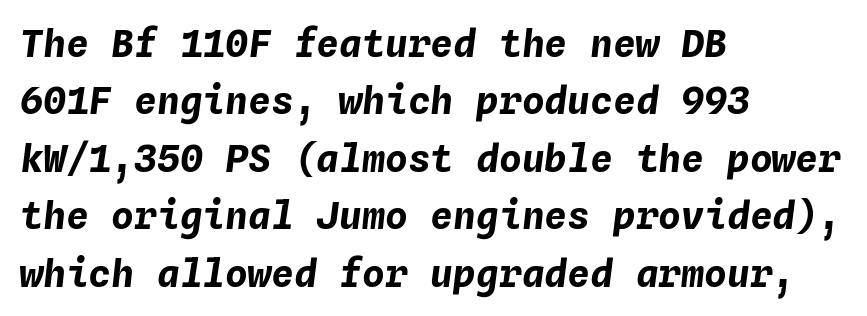
The letters march in equal steps, a hallmark of fixed-pitch type. In terms of posture, this sample is oblique. How are the letters spaced? Ordinarily, with no added tracking. Heavy, bold letterforms. Line beginnings align vertically; line endings do not. Summary of vertical rhythm: regular, with standard interline spacing.
